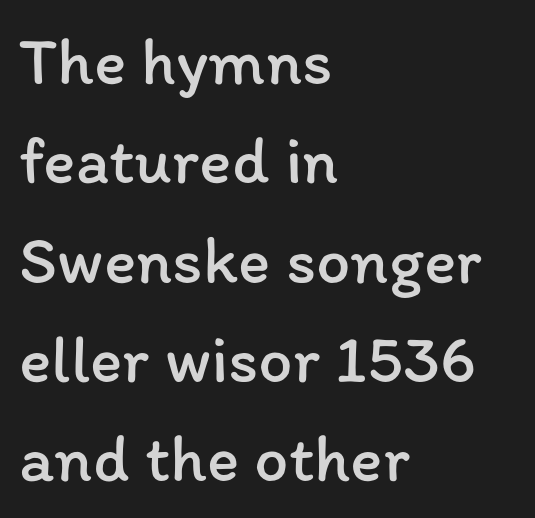
The image shows 68 px regular-weight type, upright; set left-aligned, normal line spacing (1.46x), normal letter spacing, not underlined; low stroke contrast and a medium x-height.
